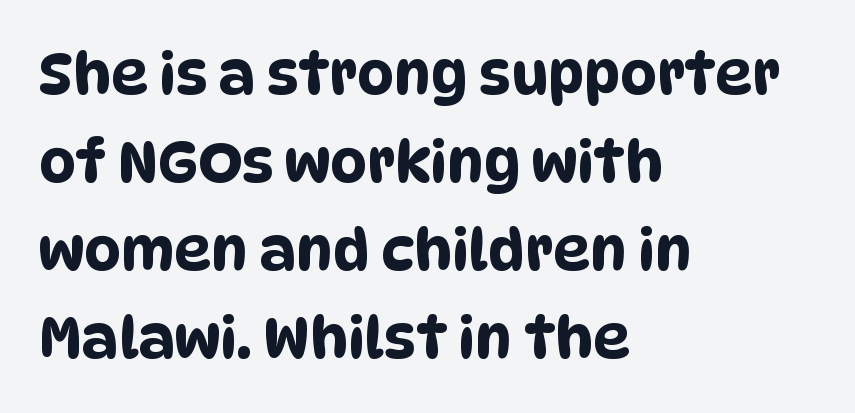
Q: Is the typeface a serif or a sans-serif typeface? A: Sans-serif.
Q: Is the text underlined? A: No.
Q: How is the paragraph aligned? A: Left-aligned.
Q: Is the spacing between letters normal or unusually wide? A: Normal.
Q: Is the spacing between lines tight, normal or loose? A: Normal.
Q: Width (condensed, normal, or wide)? A: Condensed.
Q: Stroke contrast? A: Low.
Q: x-height? A: Large.
Q: Monospaced? A: No.
